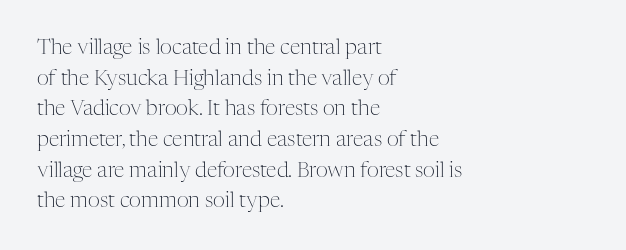
Q: Is the text bold? A: No.
Q: Is the text italic (slanted)? A: No, it is upright.
Q: Is the text underlined? A: No.
Q: How is the paragraph aligned? A: Left-aligned.
Q: Is the spacing between letters normal or unusually wide? A: Normal.
Q: Is the spacing between lines tight, normal or loose? A: Normal.
